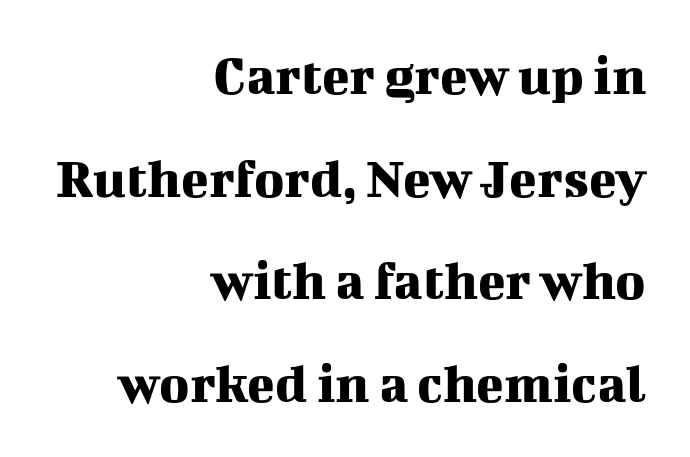
Proportional: the letters do not fall into vertical columns. The face used here is rendered with its standard letterfit. A roman cut, with each character standing at attention. Line ends are locked; line starts wander. Observe the serifs anchoring each vertical stroke in this sample.
